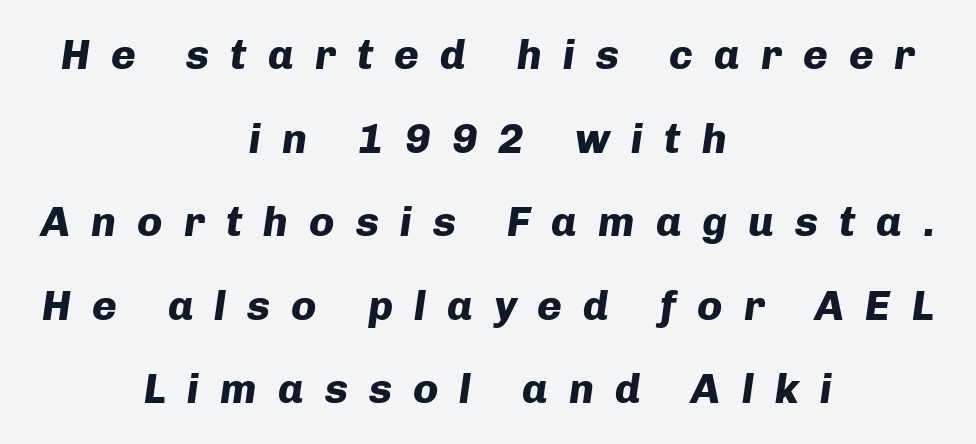
The image shows 42 px heavy type, italic (leaning right); set centered, loose line spacing (1.99x), unusually wide letter spacing (+0.5 em), not underlined; low stroke contrast and a medium x-height.
